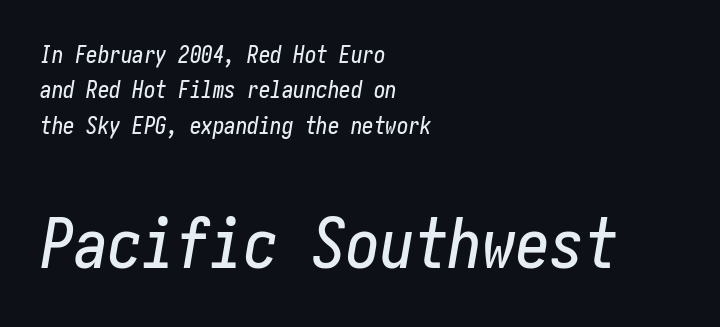
Each word holds together tightly as a unit, with standard inter-letter gaps. The lower block of text is set noticeably larger than the block above it. Beneath every word, the page is bare. The designer left line spacing at the default. It's the slanting kind of type. The setting favours the left margin, as ordinary paragraphs usually do.
